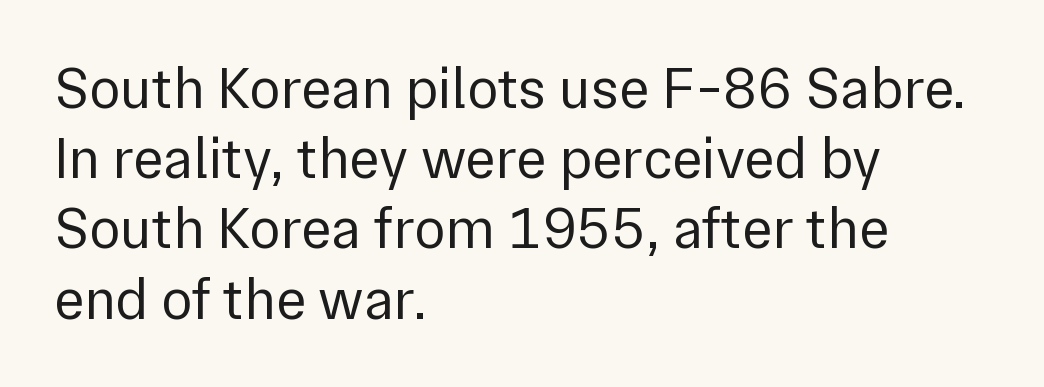
{"serif": "no", "italic": "no", "bold": "no", "weight": "regular", "width": "normal", "stroke_contrast": "low", "x_height": "medium", "monospaced": "no", "underline": "no", "align": "left", "line_spacing_ratio": 1.21, "letter_spacing": "normal", "letter_spacing_em": 0.0, "glyph_px": 58}
